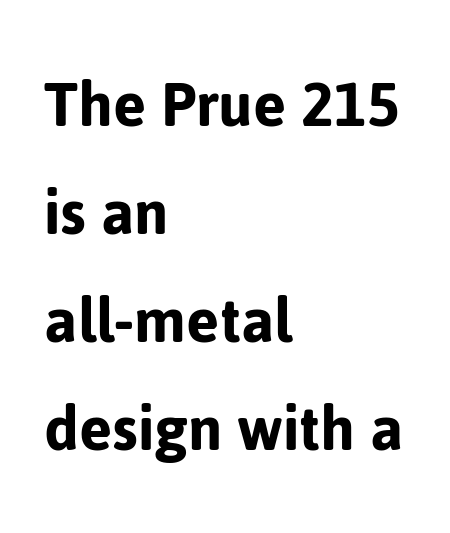
The image shows 71 px sans-serif type, upright; set left-aligned, normal line spacing (1.52x), normal letter spacing, not underlined; low stroke contrast and a medium x-height.
